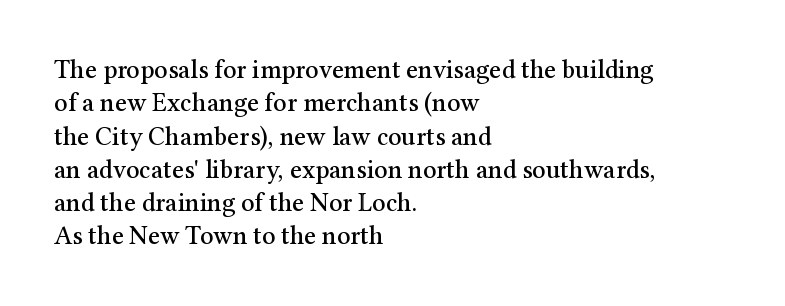
{"italic": "no", "underline": "no", "align": "left", "line_spacing": "normal", "line_spacing_ratio": 1.28, "letter_spacing": "normal", "letter_spacing_em": 0.0, "glyph_px": 26}
